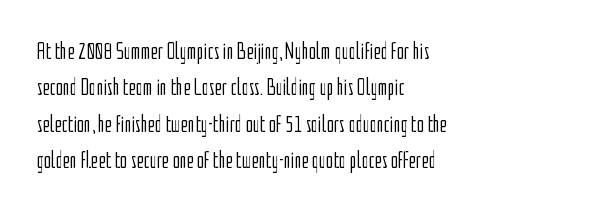
The image shows 24 px text type, upright; set left-aligned, normal line spacing (1.52x), normal letter spacing, not underlined.
